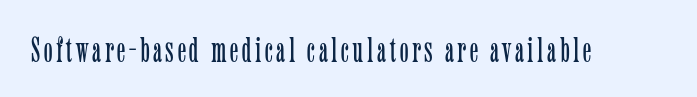
{"serif": "yes", "italic": "no", "bold": "no", "weight": "light", "width": "condensed", "stroke_contrast": "low", "x_height": "medium", "monospaced": "no", "underline": "no", "glyph_px": 36}
